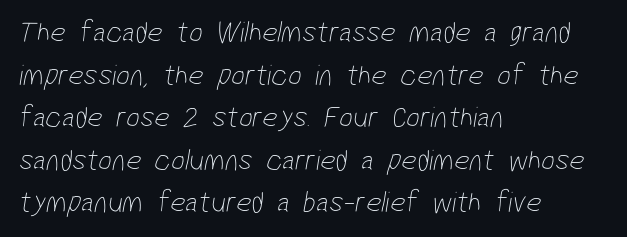
The image shows 30 px thin, condensed sans-serif type; set left-aligned, normal line spacing (1.42x), normal letter spacing, not underlined; low stroke contrast and a medium x-height.
